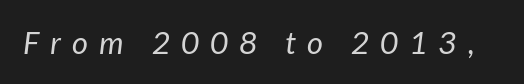
{"italic": "yes", "lean": "right", "slant_degrees": 7, "bold": "no", "weight": "regular", "width": "normal", "stroke_contrast": "low", "x_height": "medium", "monospaced": "no", "underline": "no", "letter_spacing": "wide", "letter_spacing_em": 0.36, "glyph_px": 31}
